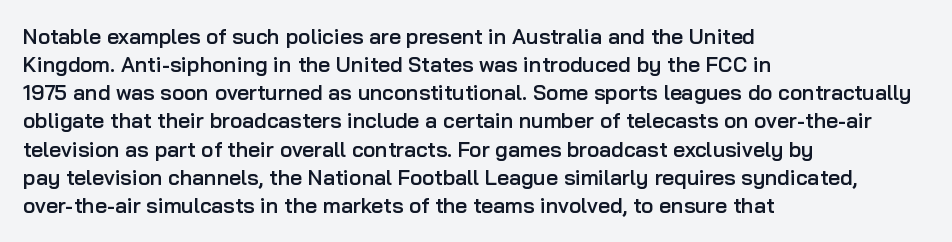
The image shows 21 px text type, upright; set left-aligned, normal line spacing (1.34x), normal letter spacing, not underlined.
